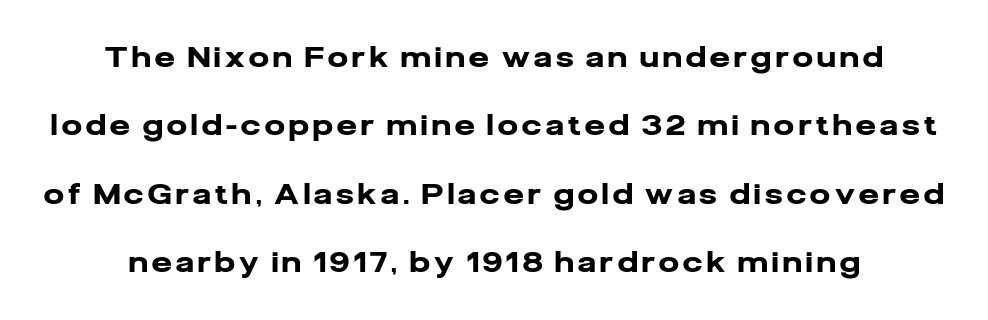
{"serif": "no", "italic": "no", "bold": "yes", "weight": "heavy", "width": "normal", "stroke_contrast": "low", "x_height": "medium", "monospaced": "no", "underline": "no", "line_spacing": "loose", "line_spacing_ratio": 2.44, "glyph_px": 28}
